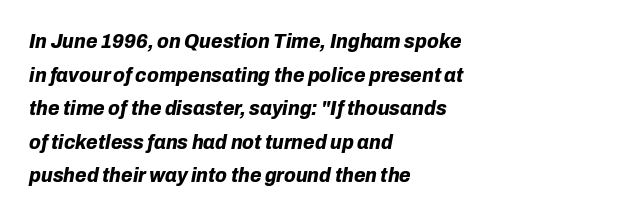
In terms of leading, this rendering sits right in the middle. Visually the block forms a straight wall on the left and a jagged coastline on the right. The font is running at its bold setting. Just letters on the line, the space beneath them empty. The tracking reads as untouched default to a designer's eye.
